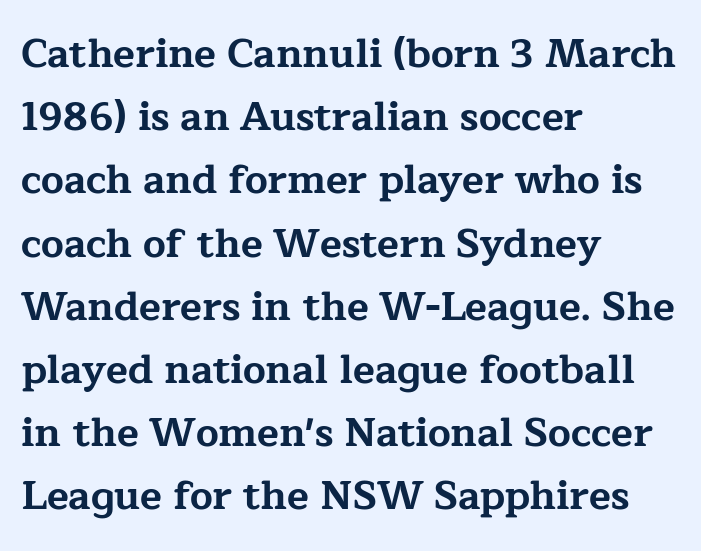
{"serif": "yes", "italic": "no", "bold": "yes", "weight": "bold", "width": "wide", "stroke_contrast": "low", "x_height": "medium", "monospaced": "no", "underline": "no", "align": "left", "line_spacing": "normal", "line_spacing_ratio": 1.58, "letter_spacing": "normal", "letter_spacing_em": 0.0, "glyph_px": 40}
